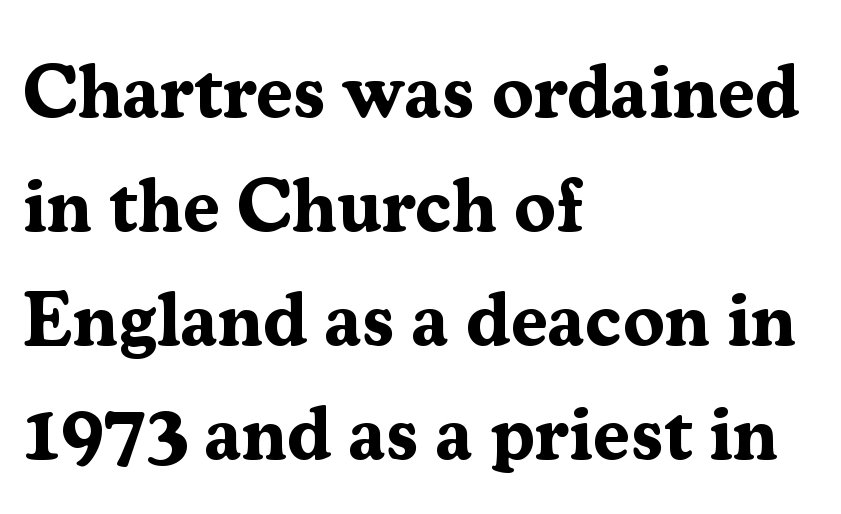
The image shows 75 px bold serif type, upright; set left-aligned, normal line spacing (1.52x), normal letter spacing, not underlined; medium stroke contrast and a medium x-height.
